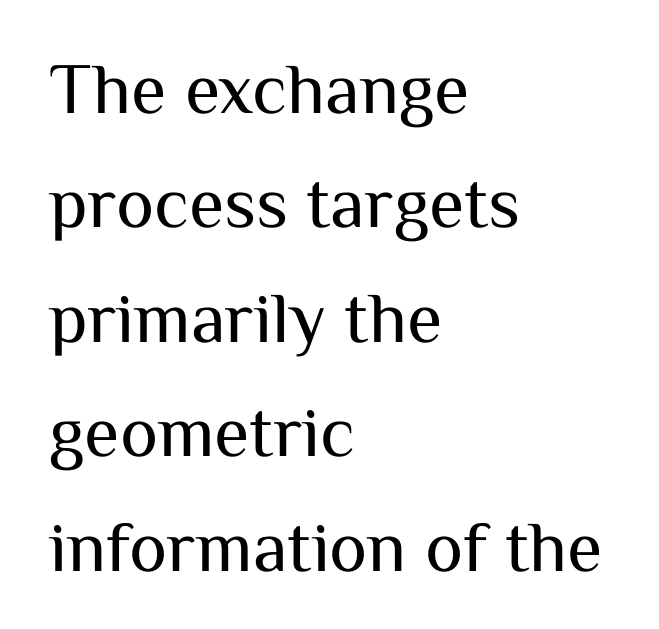
{"serif": "no", "italic": "no", "bold": "no", "weight": "regular", "width": "normal", "stroke_contrast": "medium", "x_height": "medium", "monospaced": "no", "underline": "no", "align": "left", "line_spacing": "normal", "line_spacing_ratio": 1.59, "letter_spacing": "normal", "letter_spacing_em": 0.0, "glyph_px": 72}
